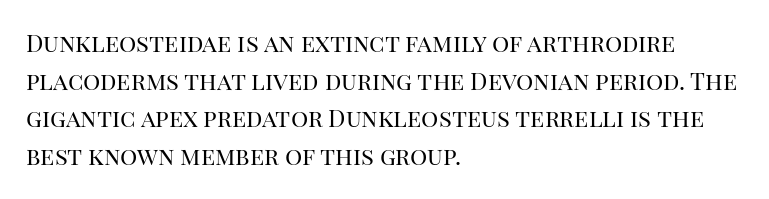
Q: Is the text bold? A: No.
Q: Is the text italic (slanted)? A: No, it is upright.
Q: Is the text underlined? A: No.
Q: How is the paragraph aligned? A: Left-aligned.
Q: Is the spacing between letters normal or unusually wide? A: Normal.
Q: Is the spacing between lines tight, normal or loose? A: Normal.
